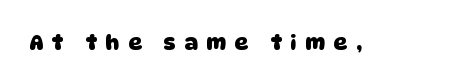
{"bold": "yes", "underline": "no", "letter_spacing": "wide", "letter_spacing_em": 0.42, "glyph_px": 21}
